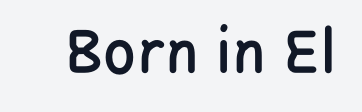
Q: Is the text italic (slanted)? A: No, it is upright.
Q: Is the typeface a serif or a sans-serif typeface? A: Sans-serif.
Q: Is the text underlined? A: No.
Q: Is the spacing between letters normal or unusually wide? A: Normal.
Q: Width (condensed, normal, or wide)? A: Condensed.
Q: Stroke contrast? A: Low.
Q: x-height? A: Large.
Q: Monospaced? A: No.
